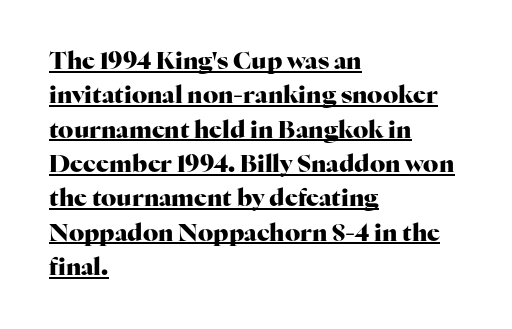
{"italic": "no", "bold": "yes", "underline": "yes", "align": "left", "line_spacing": "normal", "line_spacing_ratio": 1.43, "letter_spacing": "normal", "letter_spacing_em": 0.0, "glyph_px": 24}
